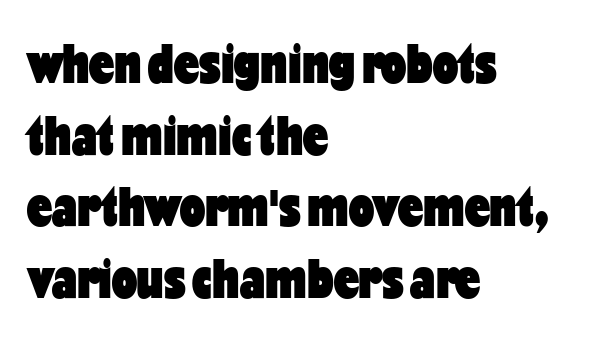
The image shows 56 px heavy, condensed sans-serif type, upright; set left-aligned, normal line spacing (1.28x), normal letter spacing, not underlined; low stroke contrast and a medium x-height.
